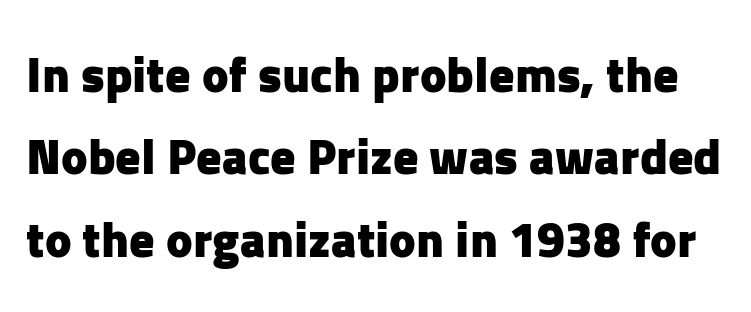
{"serif": "no", "italic": "no", "bold": "yes", "weight": "heavy", "width": "normal", "stroke_contrast": "low", "x_height": "medium", "monospaced": "no", "underline": "no", "line_spacing": "normal", "line_spacing_ratio": 1.65, "letter_spacing": "normal", "letter_spacing_em": 0.0, "glyph_px": 50}
